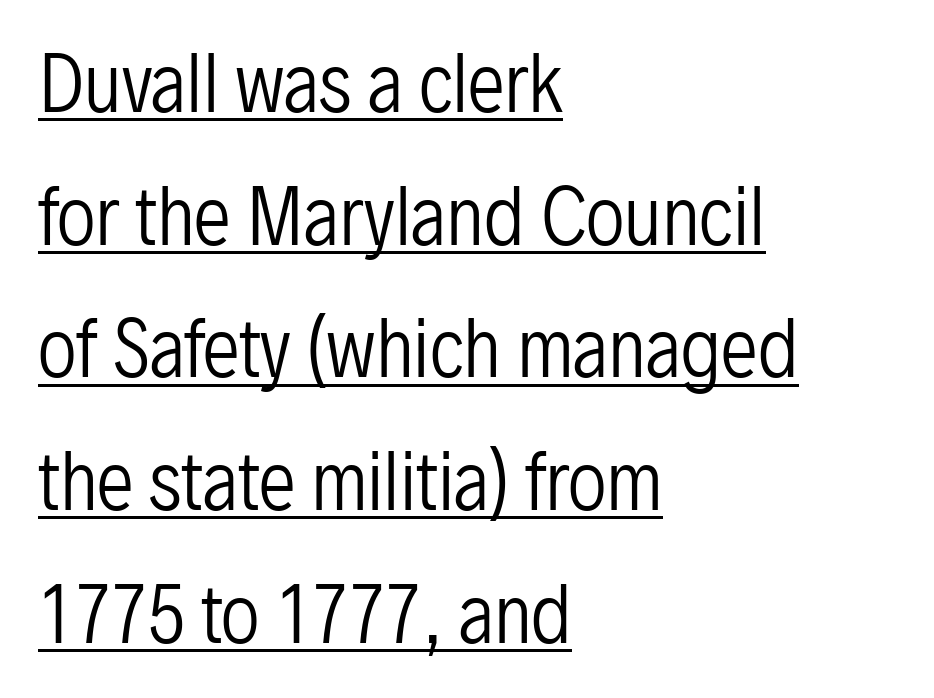
The image shows 75 px regular-weight, condensed sans-serif type, upright; set left-aligned, line spacing 1.77x, normal letter spacing, underlined; low stroke contrast and a medium x-height.
